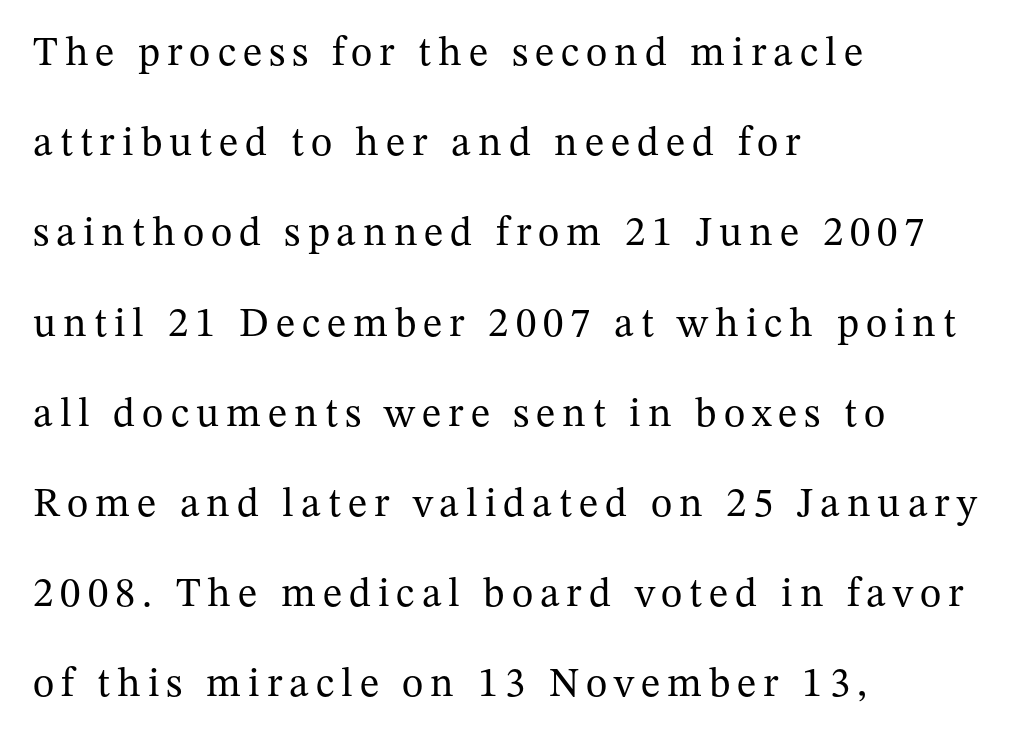
Weight: in the light-to-regular range. One glance says open: line gaps are wider than usual. The space beneath each line is pristine and unruled. Is the block centered? No — it sits flush against the left margin.
